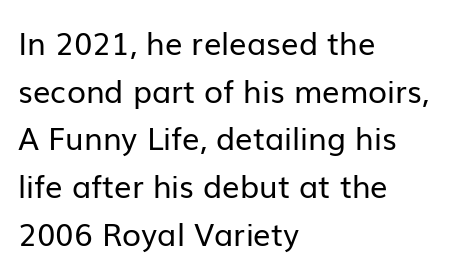
The image shows 31 px regular-weight sans-serif type, upright; set left-aligned, normal line spacing (1.54x), normal letter spacing, not underlined; low stroke contrast and a medium x-height.
